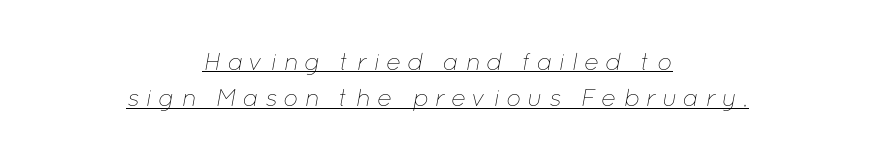
Q: Is the text bold? A: No.
Q: Is the text italic (slanted)? A: Yes, it leans right by about 12 degrees.
Q: Is the text underlined? A: Yes.
Q: How is the paragraph aligned? A: Centered.
Q: Is the spacing between letters normal or unusually wide? A: Unusually wide.
Q: Is the spacing between lines tight, normal or loose? A: Normal.
